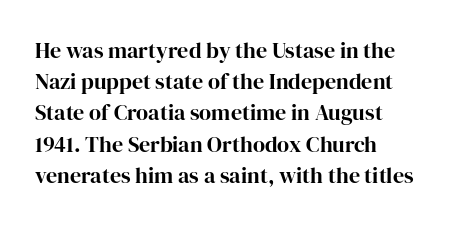
Q: Is the text italic (slanted)? A: No, it is upright.
Q: Is the text underlined? A: No.
Q: How is the paragraph aligned? A: Left-aligned.
Q: Is the spacing between letters normal or unusually wide? A: Normal.
Q: Is the spacing between lines tight, normal or loose? A: Normal.
